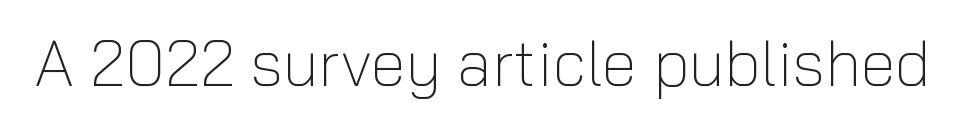
{"serif": "no", "italic": "no", "bold": "no", "weight": "light", "width": "normal", "stroke_contrast": "low", "x_height": "medium", "monospaced": "no", "underline": "no", "letter_spacing": "normal", "letter_spacing_em": 0.0, "glyph_px": 64}
